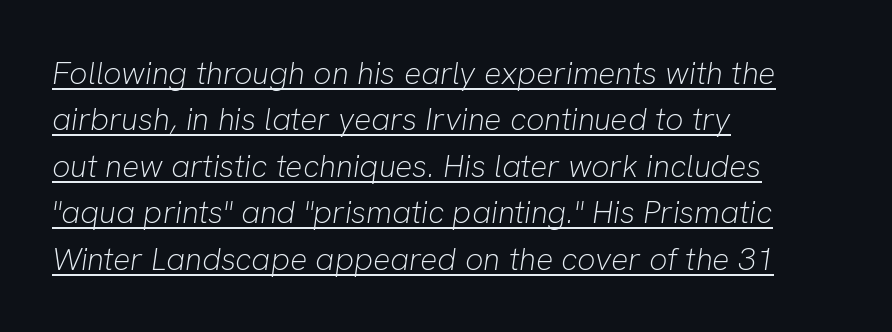
Q: Is the text bold? A: No.
Q: Is the text italic (slanted)? A: Yes, it leans right by about 8 degrees.
Q: Is the text underlined? A: Yes.
Q: How is the paragraph aligned? A: Left-aligned.
Q: Is the spacing between letters normal or unusually wide? A: Normal.
Q: Is the spacing between lines tight, normal or loose? A: Normal.
Q: Width (condensed, normal, or wide)? A: Normal.
Q: Stroke contrast? A: Low.
Q: x-height? A: Medium.
Q: Monospaced? A: No.
